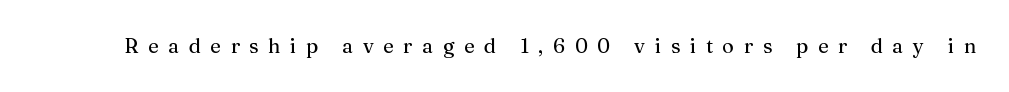
The rendering inserts visible extra space after every character. Beneath every word, the page is bare. The letters look calm and open, with moderate or lighter stems. Italic? Not at all — the glyphs are vertical.
